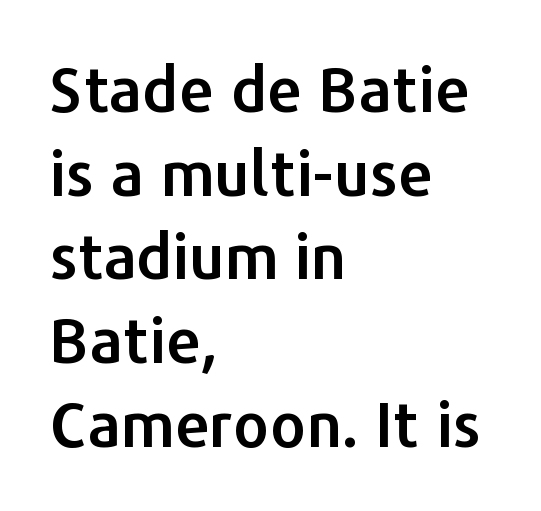
The image shows 62 px sans-serif type, upright; set left-aligned, normal line spacing (1.35x), normal letter spacing, not underlined; low stroke contrast and a medium x-height.
